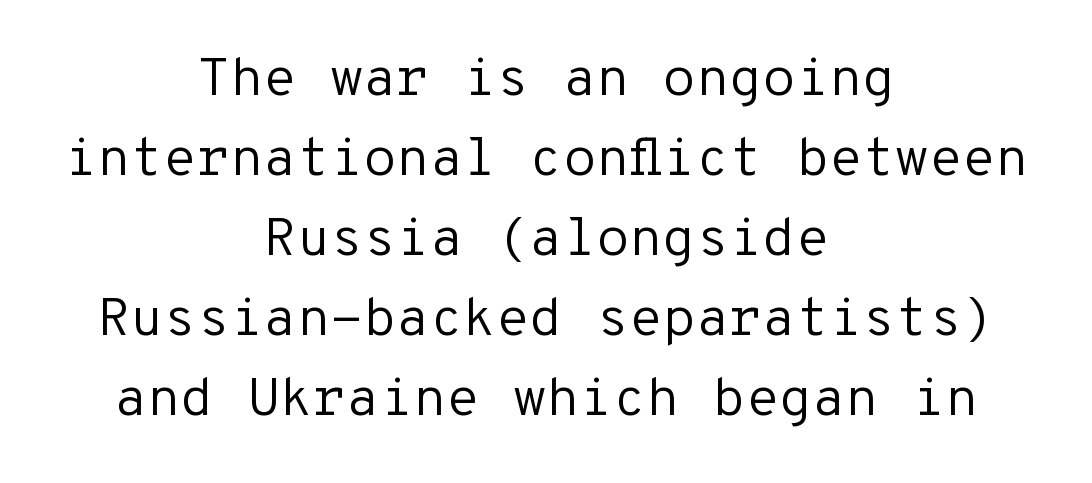
Each letter, wide or thin by design, is forced into the same width here. Does the leading feel generous? No, just average. Each row of text sits above clean, open space. A typesetter would call this zero additional tracking. Grotesque or geometric, the face here clearly has no serifs.
